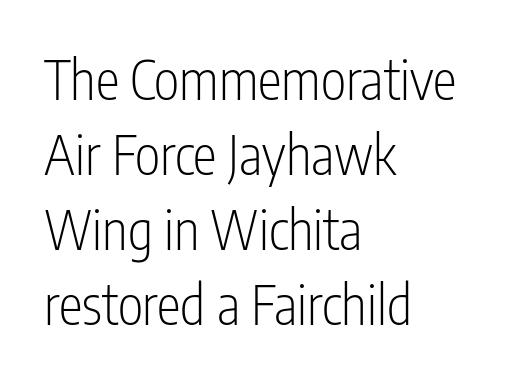
If you measured baseline to baseline, you'd find a middling distance. The cut favours lightness, reaching ordinary text weight at its darkest. A student would call this left alignment; a typographer would say flush left, rag right. Check the space under the baseline: it is left empty.
